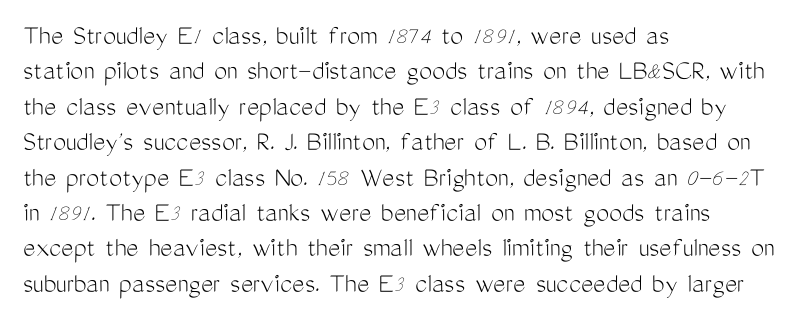
The image shows 29 px light, condensed sans-serif type, upright; set left-aligned, line spacing 1.22x, normal letter spacing, not underlined; medium stroke contrast and a medium x-height.
